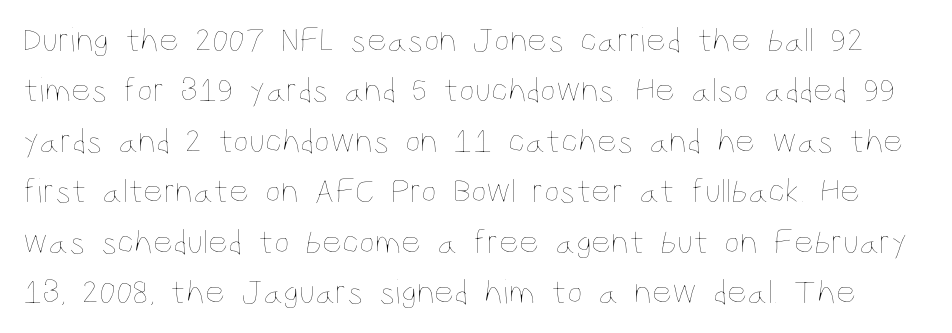
Q: Is the text bold? A: No.
Q: Is the text italic (slanted)? A: No, it is upright.
Q: Is the text underlined? A: No.
Q: Is the spacing between letters normal or unusually wide? A: Normal.
Q: Is the spacing between lines tight, normal or loose? A: Normal.
Q: Width (condensed, normal, or wide)? A: Condensed.
Q: Stroke contrast? A: Low.
Q: x-height? A: Large.
Q: Monospaced? A: No.
